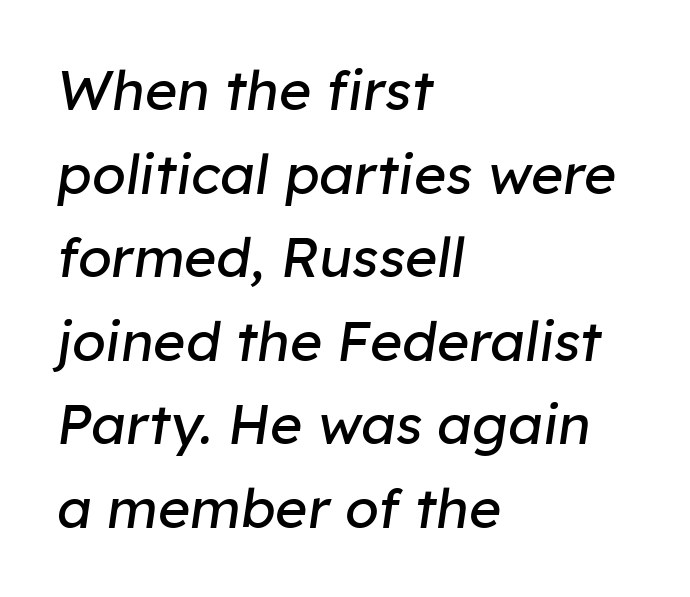
{"italic": "yes", "lean": "right", "slant_degrees": 8, "bold": "no", "weight": "regular", "width": "normal", "stroke_contrast": "low", "x_height": "medium", "monospaced": "no", "underline": "no", "align": "left", "line_spacing": "normal", "line_spacing_ratio": 1.52, "letter_spacing": "normal", "letter_spacing_em": 0.0, "glyph_px": 55}
